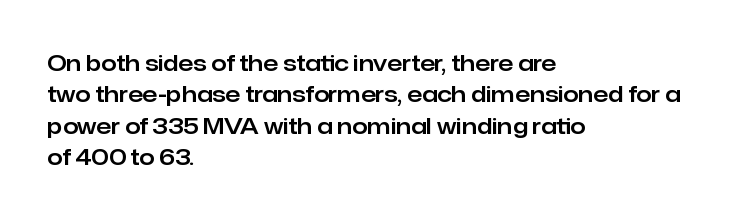
Q: Is the text italic (slanted)? A: No, it is upright.
Q: Is the text underlined? A: No.
Q: How is the paragraph aligned? A: Left-aligned.
Q: Is the spacing between letters normal or unusually wide? A: Normal.
Q: Is the spacing between lines tight, normal or loose? A: Normal.
